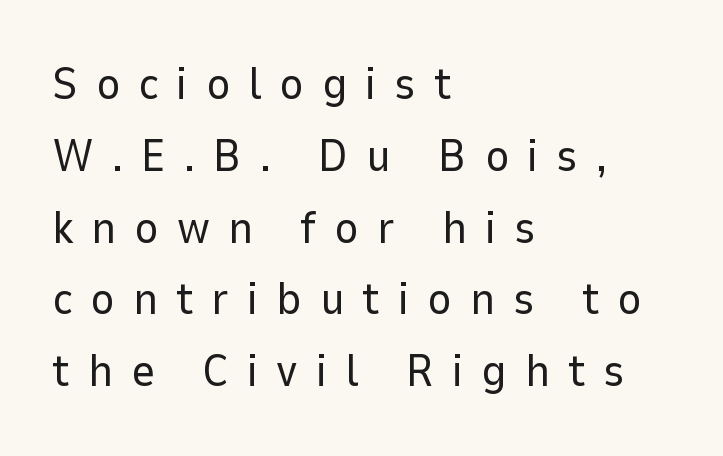
The image shows 46 px regular-weight sans-serif type, upright; set left-aligned, normal line spacing (1.56x), unusually wide letter spacing (+0.39 em), not underlined; low stroke contrast and a medium x-height.
